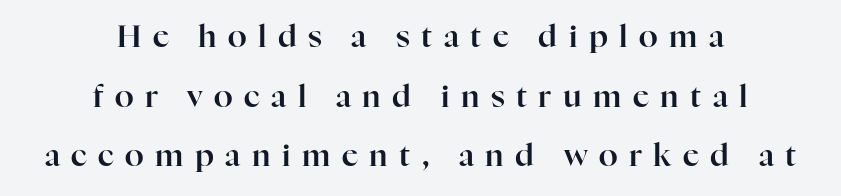
Q: Is the text italic (slanted)? A: No, it is upright.
Q: Is the typeface a serif or a sans-serif typeface? A: Serif.
Q: Is the text underlined? A: No.
Q: How is the paragraph aligned? A: Centered.
Q: Is the spacing between letters normal or unusually wide? A: Unusually wide.
Q: Is the spacing between lines tight, normal or loose? A: Loose.
Q: Width (condensed, normal, or wide)? A: Normal.
Q: Stroke contrast? A: High.
Q: x-height? A: Medium.
Q: Monospaced? A: No.
